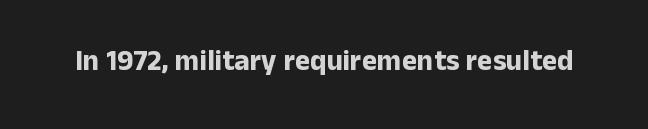
The image shows 29 px bold sans-serif type, upright; set normal letter spacing, not underlined; low stroke contrast and a medium x-height.
